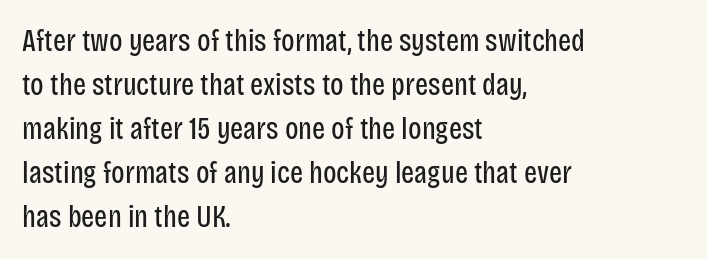
{"serif": "no", "italic": "no", "bold": "no", "weight": "regular", "width": "condensed", "stroke_contrast": "low", "x_height": "large", "monospaced": "no", "underline": "no", "align": "left", "line_spacing": "normal", "line_spacing_ratio": 1.42, "letter_spacing": "normal", "letter_spacing_em": 0.0, "glyph_px": 31}
